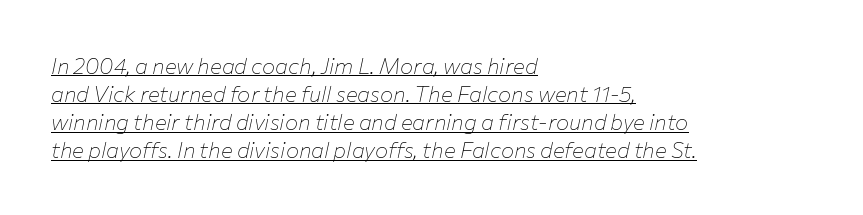
Q: Is the text bold? A: No.
Q: Is the text italic (slanted)? A: Yes, it leans right by about 12 degrees.
Q: Is the text underlined? A: Yes.
Q: How is the paragraph aligned? A: Left-aligned.
Q: Is the spacing between letters normal or unusually wide? A: Normal.
Q: Is the spacing between lines tight, normal or loose? A: Normal.
